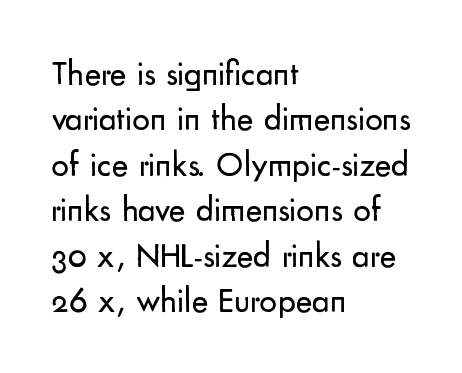
The gap between lines stays unmarked. The weight would be labelled regular, book, light, or lighter still. The font's upright variant was chosen for this text. These lines stack with their left ends in a neat column.
